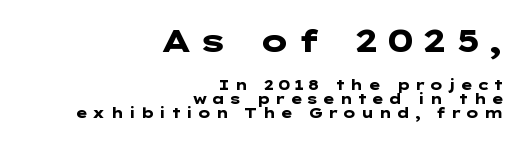
The image shows 31 px heavy, wide sans-serif type, upright; set right-aligned, tight line spacing (0.98x), unusually wide letter spacing (+0.26 em), not underlined; the first (top) block is 2.21x larger; low stroke contrast and a medium x-height.
